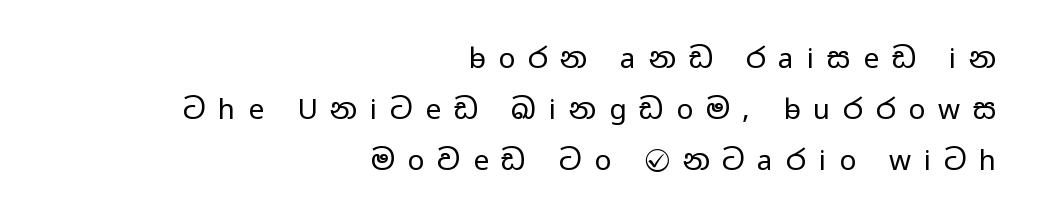
Q: Is the text bold? A: No.
Q: Is the text italic (slanted)? A: No, it is upright.
Q: Is the typeface a serif or a sans-serif typeface? A: Sans-serif.
Q: Is the text underlined? A: No.
Q: How is the paragraph aligned? A: Right-aligned.
Q: Is the spacing between letters normal or unusually wide? A: Unusually wide.
Q: Width (condensed, normal, or wide)? A: Wide.
Q: Stroke contrast? A: Low.
Q: x-height? A: Medium.
Q: Monospaced? A: No.
